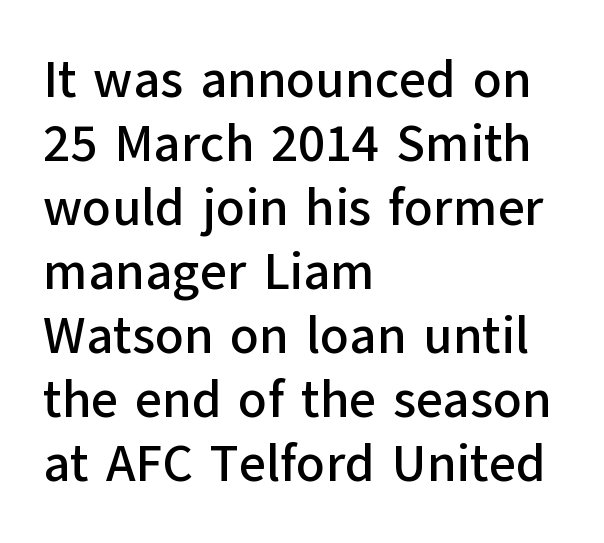
The image shows 52 px sans-serif type, upright; set left-aligned, line spacing 1.23x, normal letter spacing, not underlined; low stroke contrast and a medium x-height.
